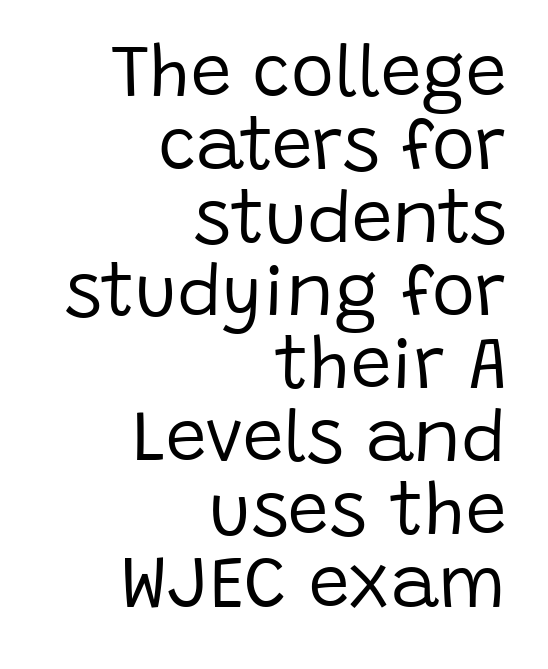
The image shows 73 px regular-weight sans-serif type, upright; set right-aligned, tight line spacing (1.0x), normal letter spacing, not underlined; low stroke contrast and a large x-height.
